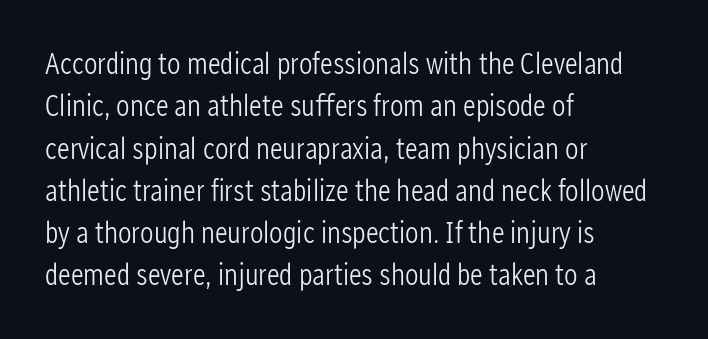
The image shows 30 px light, condensed sans-serif type, upright; set left-aligned, normal line spacing (1.41x), normal letter spacing, not underlined; low stroke contrast and a medium x-height.
